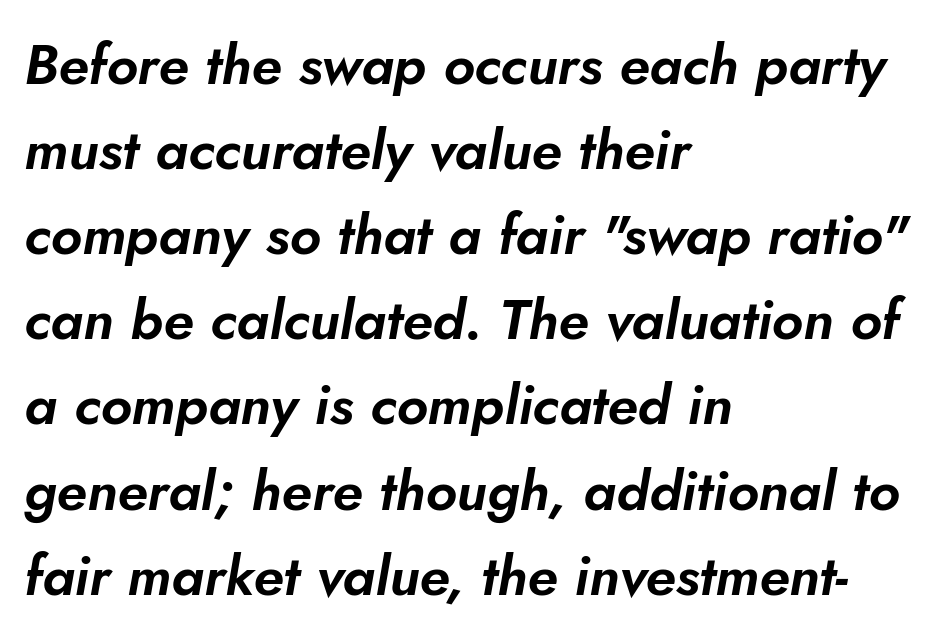
The image shows 56 px text type, italic (leaning right); set left-aligned, normal line spacing (1.52x), normal letter spacing, not underlined; low stroke contrast and a small x-height.
